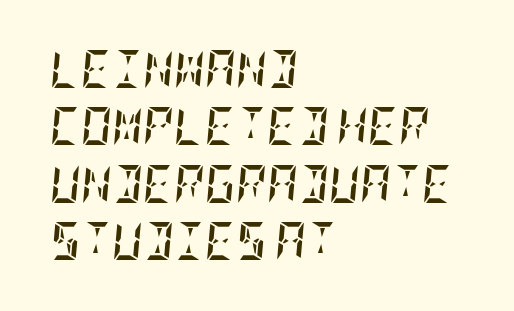
The image shows 38 px semibold, condensed type, italic (leaning right); set left-aligned, normal line spacing (1.51x), normal letter spacing, not underlined; low stroke contrast and a large x-height.
